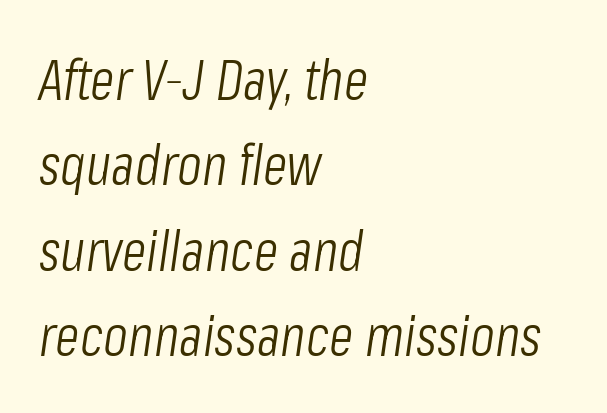
{"italic": "yes", "lean": "right", "slant_degrees": 8, "bold": "no", "weight": "light", "width": "condensed", "stroke_contrast": "low", "x_height": "medium", "monospaced": "no", "underline": "no", "align": "left", "line_spacing": "normal", "line_spacing_ratio": 1.5, "letter_spacing": "normal", "letter_spacing_em": 0.0, "glyph_px": 57}
